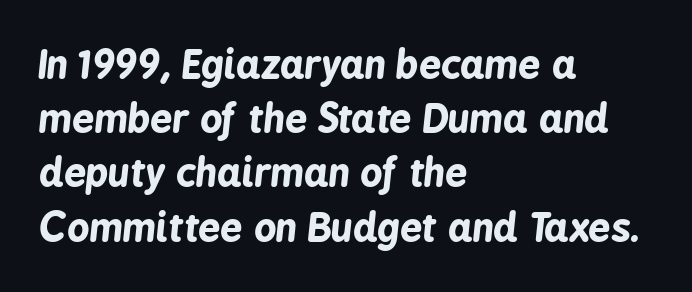
Q: Is the text bold? A: Yes.
Q: Is the text italic (slanted)? A: Yes, it leans right by about 6 degrees.
Q: Is the text underlined? A: No.
Q: How is the paragraph aligned? A: Left-aligned.
Q: Is the spacing between letters normal or unusually wide? A: Normal.
Q: Is the spacing between lines tight, normal or loose? A: Normal.
Q: Width (condensed, normal, or wide)? A: Condensed.
Q: Stroke contrast? A: Low.
Q: x-height? A: Medium.
Q: Monospaced? A: No.
